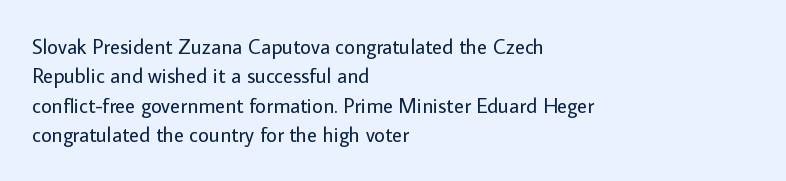
A clean baseline with only descenders dipping below it. If you drew a line through each stem, it would be perfectly vertical. Honestly, the row spacing looks completely unremarkable. Is this a heavy cut? Hardly; it is regular or lighter.
